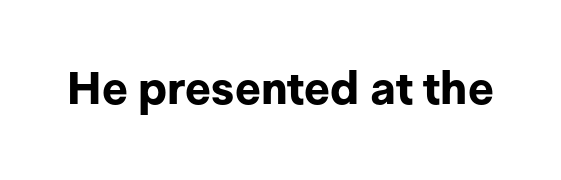
Q: Is the text bold? A: Yes.
Q: Is the text italic (slanted)? A: No, it is upright.
Q: Is the typeface a serif or a sans-serif typeface? A: Sans-serif.
Q: Is the text underlined? A: No.
Q: Is the spacing between letters normal or unusually wide? A: Normal.
Q: Width (condensed, normal, or wide)? A: Normal.
Q: Stroke contrast? A: Low.
Q: x-height? A: Medium.
Q: Monospaced? A: No.
